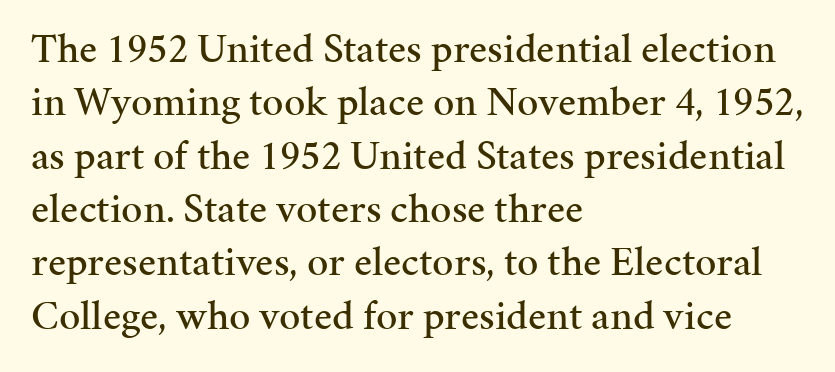
{"serif": "yes", "italic": "no", "width": "normal", "stroke_contrast": "medium", "x_height": "medium", "monospaced": "no", "underline": "no", "align": "left", "line_spacing": "normal", "line_spacing_ratio": 1.27, "letter_spacing": "normal", "letter_spacing_em": 0.0, "glyph_px": 42}
